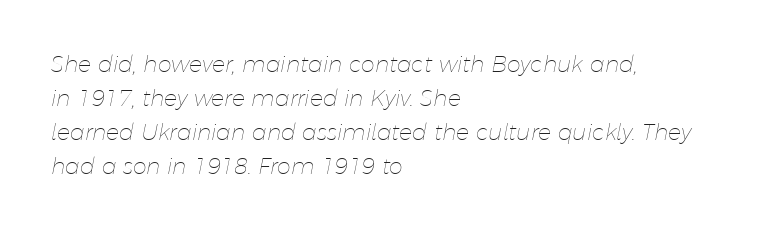
The image shows 22 px text type, italic (leaning right); set left-aligned, normal line spacing (1.55x), normal letter spacing, not underlined.
